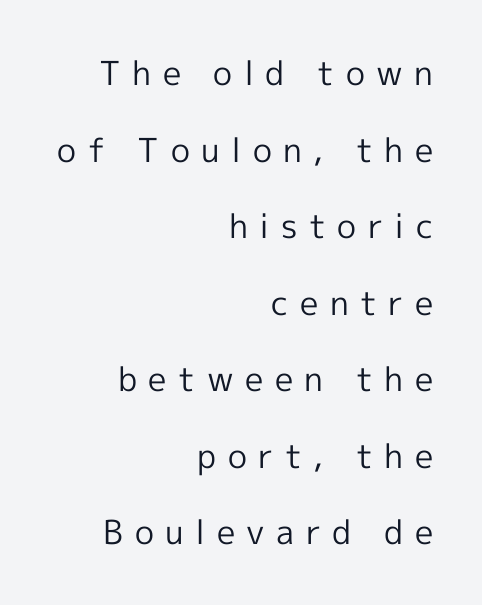
Stroke thickness stays within the range of a standard reading face or lighter. Here the designer chose a conventional face with non-uniform glyph widths. Classification — sans serif. Is there much room between lines? Yes — plenty of vertical air separates them. A bare baseline throughout the passage.
